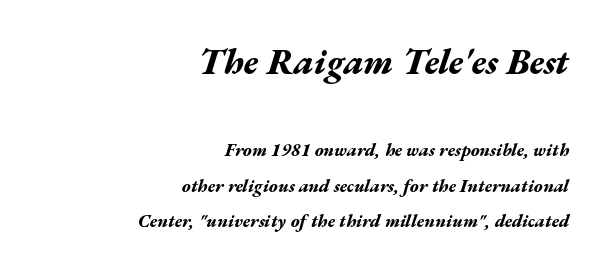
No extra tracking has been applied to these lines. Spacing verdict: proportional, widths tailored to each character. Notice how the passage keeps a crisp vertical edge on the right only. A typesetter would mark this as italic. Rows of type keep a wide berth in the vertical direction. Heavy, bold letterforms.
